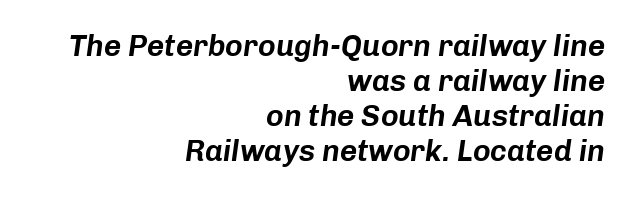
{"italic": "yes", "lean": "right", "slant_degrees": 8, "width": "normal", "stroke_contrast": "low", "x_height": "medium", "monospaced": "no", "underline": "no", "align": "right", "line_spacing_ratio": 1.17, "letter_spacing": "normal", "letter_spacing_em": 0.0, "glyph_px": 30}
